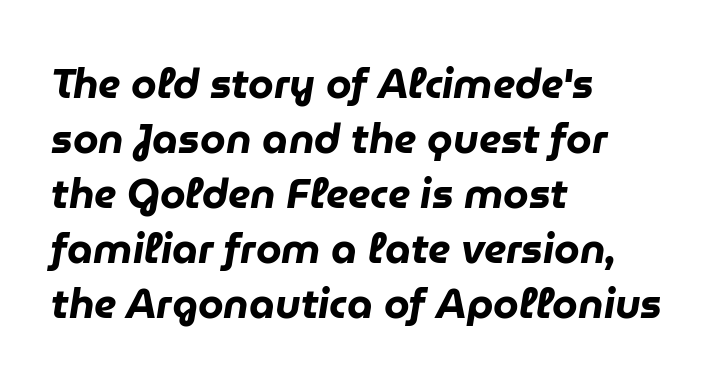
The image shows 41 px heavy type, italic (leaning right); set left-aligned, normal line spacing (1.34x), normal letter spacing, not underlined; low stroke contrast and a medium x-height.
